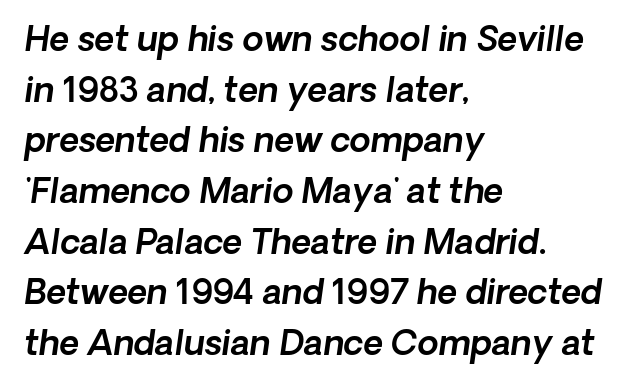
The image shows 34 px sans-serif type; set left-aligned, normal line spacing (1.49x), normal letter spacing, not underlined; a medium x-height.
